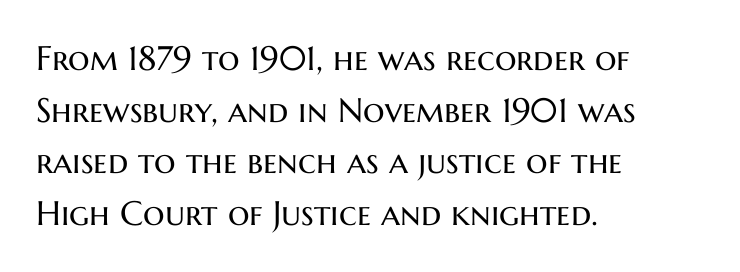
The image shows 34 px regular-weight sans-serif type, upright; set left-aligned, normal line spacing (1.52x), normal letter spacing, not underlined; medium stroke contrast and a medium x-height.
